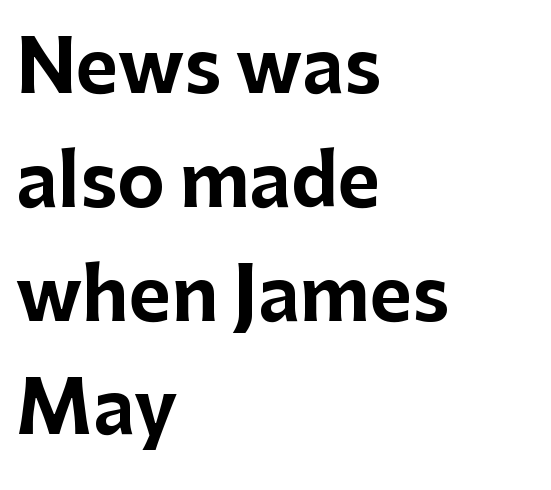
{"serif": "no", "italic": "no", "bold": "yes", "weight": "bold", "width": "normal", "stroke_contrast": "low", "x_height": "medium", "monospaced": "no", "underline": "no", "align": "left", "line_spacing": "normal", "line_spacing_ratio": 1.58, "letter_spacing": "normal", "letter_spacing_em": 0.0, "glyph_px": 72}
